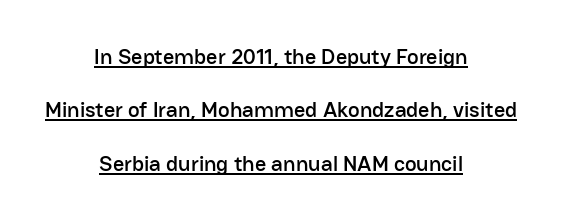
Widely set lines give the paragraph a tall, airy silhouette. Italic? Not at all — the glyphs are vertical. Underline: present. This rendering leaves character spacing at its baseline value. Leftover space on each line is divided equally before and after the words.
